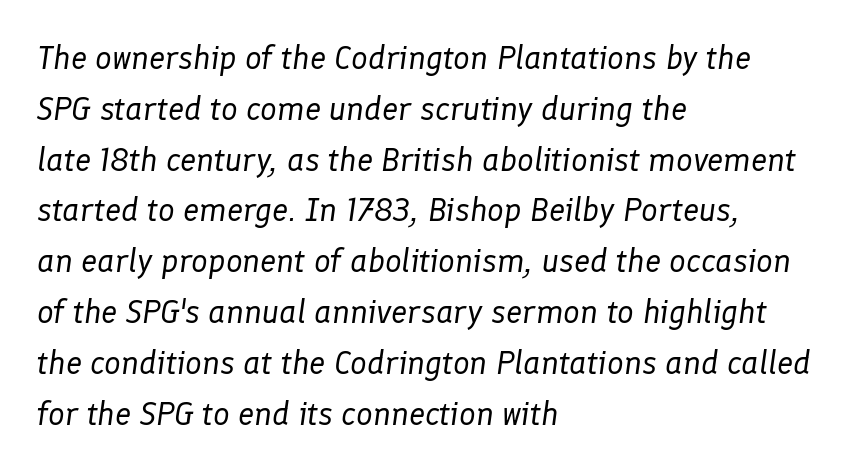
It's the slanting kind of type. The letters advance in unequal steps, a hallmark of proportional type. Interline gaps are of average width in this sample. The text block is weighted toward the left margin, trailing off unevenly rightward. The words here are not underlined.
